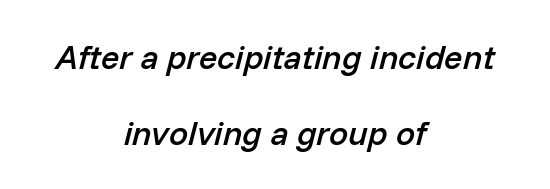
A clean baseline with only descenders dipping below it. Looks like regular typesetting: each glyph gets only the width it needs. Every letter is mildly thick-stroked: semibold rather than bold. The rag falls on both sides of this text block equally. Here the glyphs are tracked normally, forming tight word shapes. The passage shown leans; its letterforms are oblique.
